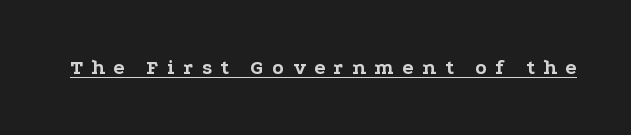
Q: Is the text bold? A: Yes.
Q: Is the text italic (slanted)? A: No, it is upright.
Q: Is the text underlined? A: Yes.
Q: Is the spacing between letters normal or unusually wide? A: Unusually wide.
